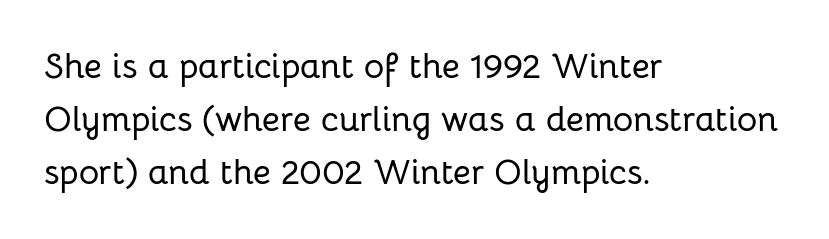
{"serif": "no", "italic": "no", "width": "normal", "stroke_contrast": "low", "x_height": "medium", "monospaced": "no", "underline": "no", "align": "left", "line_spacing": "normal", "line_spacing_ratio": 1.51, "letter_spacing": "normal", "letter_spacing_em": 0.0, "glyph_px": 35}
